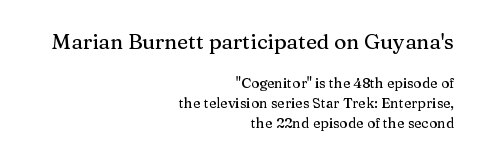
A student would notice the top passage is typeset larger than what follows. These lines are set flush right with a ragged left edge. Words float on clear page, feet unadorned. The tracking reads as untouched default to a designer's eye. These lines sit exactly where default settings would place them. In terms of posture, this sample is upright.
